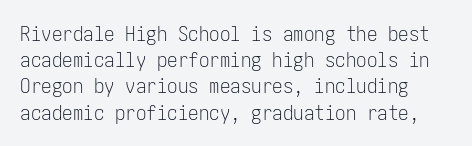
The image shows 21 px text type, upright; set left-aligned, normal line spacing (1.25x), normal letter spacing, not underlined.
